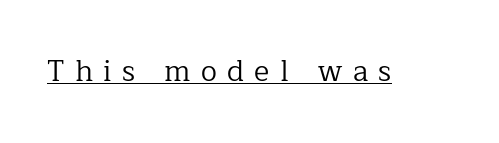
Q: Is the text bold? A: No.
Q: Is the text italic (slanted)? A: No, it is upright.
Q: Is the typeface a serif or a sans-serif typeface? A: Serif.
Q: Is the text underlined? A: Yes.
Q: Is the spacing between letters normal or unusually wide? A: Unusually wide.
Q: Width (condensed, normal, or wide)? A: Normal.
Q: Stroke contrast? A: Low.
Q: x-height? A: Medium.
Q: Monospaced? A: No.
